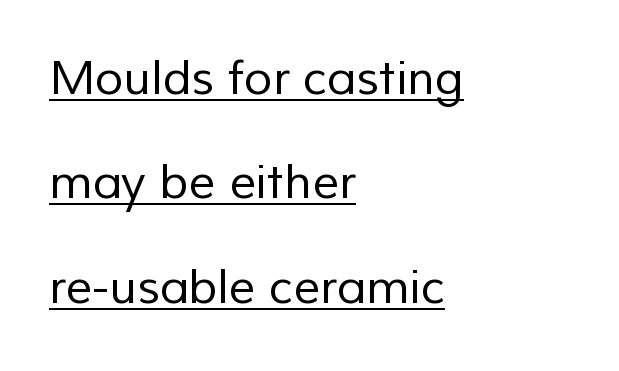
Successive baselines arrive slowly, with a big drop between each. Ink coverage per letter is moderate at most. Type style note: lacks serifs. The type is set solid horizontally, with unmodified tracking. This rendering features underlined lettering. Alignment: flush left.
